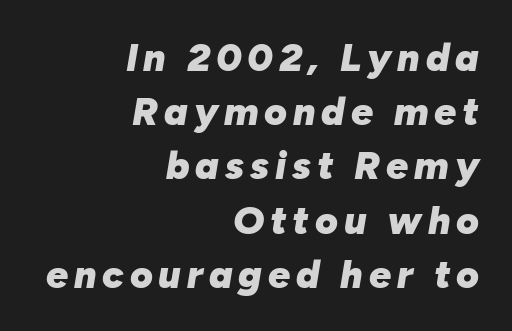
{"italic": "yes", "lean": "right", "slant_degrees": 10, "bold": "yes", "weight": "heavy", "width": "normal", "stroke_contrast": "low", "x_height": "medium", "monospaced": "no", "underline": "no", "align": "right", "line_spacing": "normal", "line_spacing_ratio": 1.39, "glyph_px": 39}
